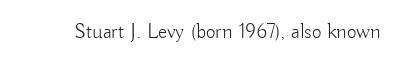
The passage shown is not underscored anywhere. The font's upright variant was chosen for this text. Stems here are at most as thick as an everyday book face. Observe the ordinary spacing: letters are neighbours, not strangers.
